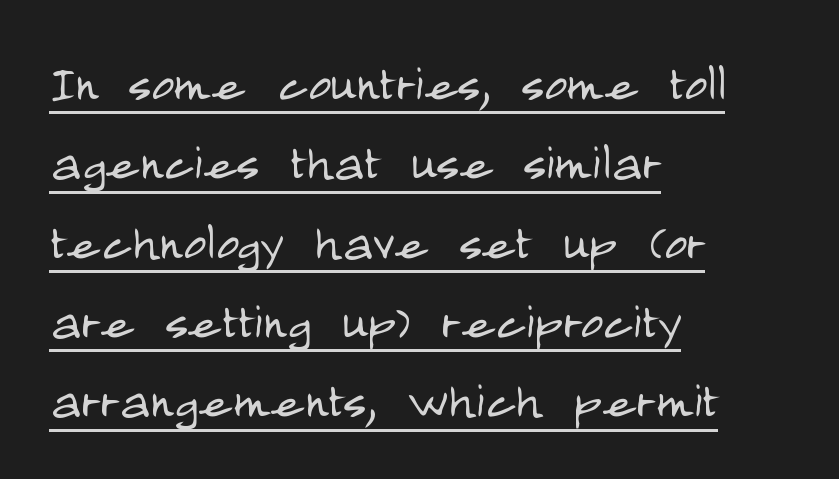
Q: Is the text bold? A: No.
Q: Is the text italic (slanted)? A: No, it is upright.
Q: Is the typeface a serif or a sans-serif typeface? A: Sans-serif.
Q: Is the text underlined? A: Yes.
Q: How is the paragraph aligned? A: Left-aligned.
Q: Is the spacing between letters normal or unusually wide? A: Normal.
Q: Is the spacing between lines tight, normal or loose? A: Normal.
Q: Width (condensed, normal, or wide)? A: Condensed.
Q: Stroke contrast? A: Low.
Q: x-height? A: Large.
Q: Monospaced? A: No.
